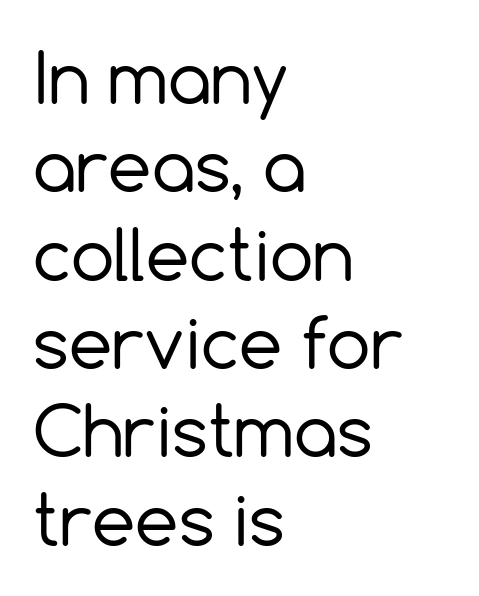
Q: Is the text bold? A: No.
Q: Is the text italic (slanted)? A: No, it is upright.
Q: Is the typeface a serif or a sans-serif typeface? A: Sans-serif.
Q: Is the text underlined? A: No.
Q: How is the paragraph aligned? A: Left-aligned.
Q: Is the spacing between letters normal or unusually wide? A: Normal.
Q: Is the spacing between lines tight, normal or loose? A: Normal.
Q: Width (condensed, normal, or wide)? A: Normal.
Q: x-height? A: Medium.
Q: Monospaced? A: No.
